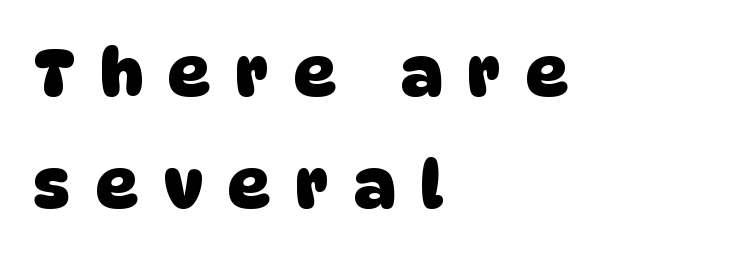
{"serif": "no", "bold": "yes", "weight": "heavy", "width": "normal", "stroke_contrast": "low", "x_height": "large", "monospaced": "no", "underline": "no", "align": "left", "line_spacing_ratio": 1.72, "letter_spacing": "wide", "letter_spacing_em": 0.4, "glyph_px": 65}
